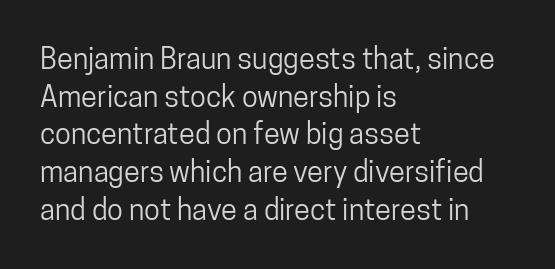
The letters advance in unequal steps, a hallmark of proportional type. The ragged edge is on the right, which tells us the setting is flush left. No extra tracking has been applied to these lines. The face used here is a sans, in the tradition of grotesques and geometrics. Nope, not italic — everything's standing straight.
